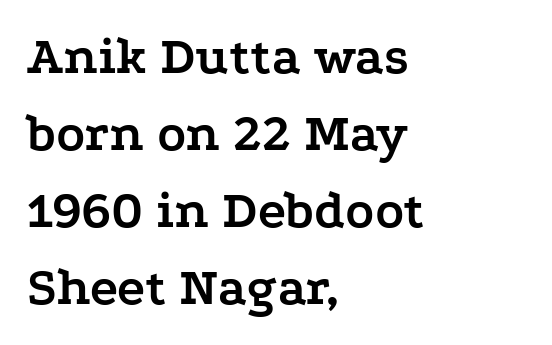
All the whitespace from short lines collects on the right. Yep, those are serifs on the letters. You could not count columns in this text — the font is proportionally spaced. Typographic density is high because the face is bold. Every character sits straight up, as roman type does. The horizontal fit of the characters is conventional and even.
